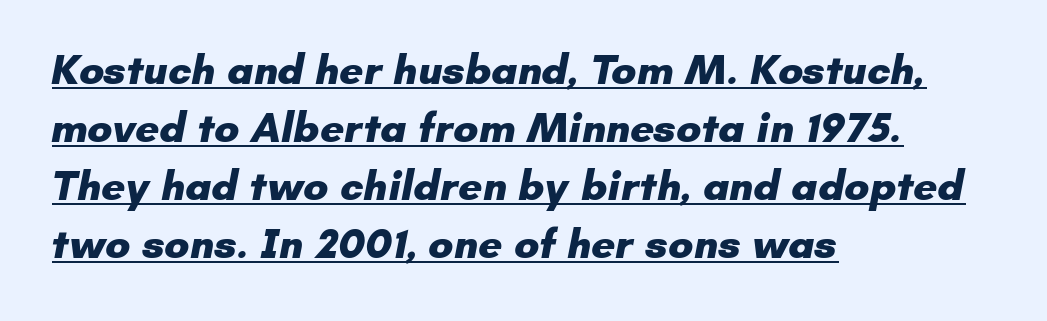
{"serif": "no", "bold": "yes", "weight": "heavy", "width": "normal", "stroke_contrast": "low", "x_height": "small", "monospaced": "no", "underline": "yes", "align": "left", "line_spacing": "normal", "line_spacing_ratio": 1.38, "letter_spacing": "normal", "letter_spacing_em": 0.0, "glyph_px": 42}
